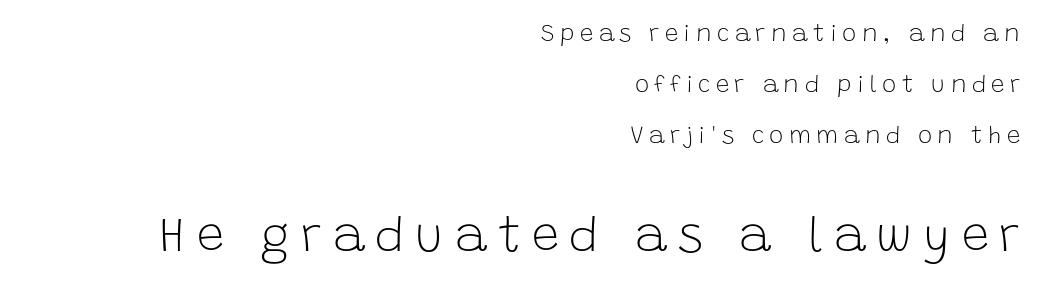
{"serif": "no", "italic": "no", "bold": "no", "weight": "light", "width": "normal", "stroke_contrast": "low", "x_height": "large", "monospaced": "no", "underline": "no", "align": "right", "line_spacing": "loose", "line_spacing_ratio": 2.12, "letter_spacing": "wide", "letter_spacing_em": 0.22, "larger_block": "second", "size_ratio": 2.04, "glyph_px": 49}
